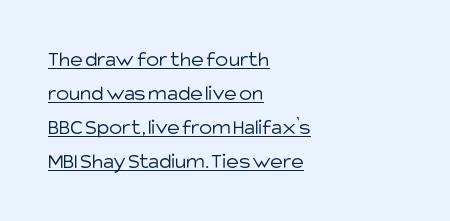
{"italic": "no", "bold": "no", "underline": "yes", "align": "left", "line_spacing": "normal", "line_spacing_ratio": 1.54, "letter_spacing": "normal", "letter_spacing_em": 0.0, "glyph_px": 22}
